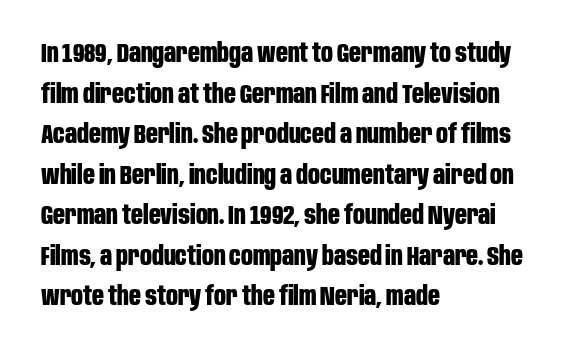
Students, note that the glyphs here touch the page at normal intervals. Lines of text with bare space underneath. Short and long lines alike share a common starting point at left. The font's upright variant was chosen for this text.
